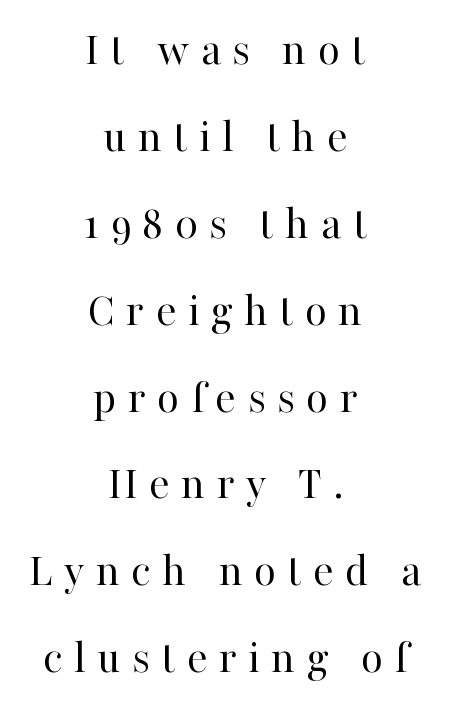
Q: Is the text bold? A: No.
Q: Is the text italic (slanted)? A: No, it is upright.
Q: Is the typeface a serif or a sans-serif typeface? A: Serif.
Q: Is the text underlined? A: No.
Q: How is the paragraph aligned? A: Centered.
Q: Is the spacing between letters normal or unusually wide? A: Unusually wide.
Q: Width (condensed, normal, or wide)? A: Normal.
Q: Stroke contrast? A: High.
Q: x-height? A: Medium.
Q: Monospaced? A: No.
